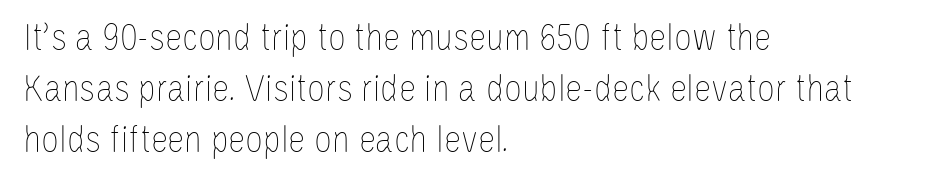
{"italic": "no", "bold": "no", "weight": "thin", "width": "condensed", "stroke_contrast": "low", "x_height": "large", "monospaced": "no", "underline": "no", "align": "left", "line_spacing": "normal", "line_spacing_ratio": 1.31, "letter_spacing": "normal", "letter_spacing_em": 0.0, "glyph_px": 39}
